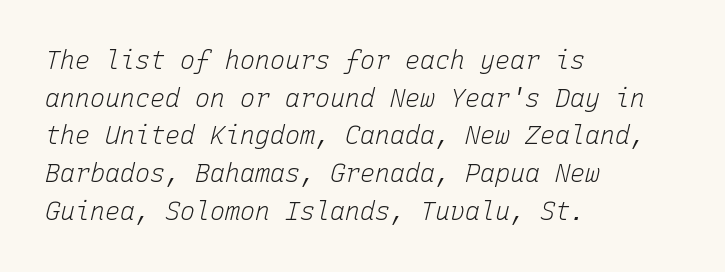
Q: Is the text bold? A: No.
Q: Is the text italic (slanted)? A: Yes, it leans right by about 15 degrees.
Q: Is the text underlined? A: No.
Q: How is the paragraph aligned? A: Left-aligned.
Q: Is the spacing between letters normal or unusually wide? A: Normal.
Q: Is the spacing between lines tight, normal or loose? A: Normal.
